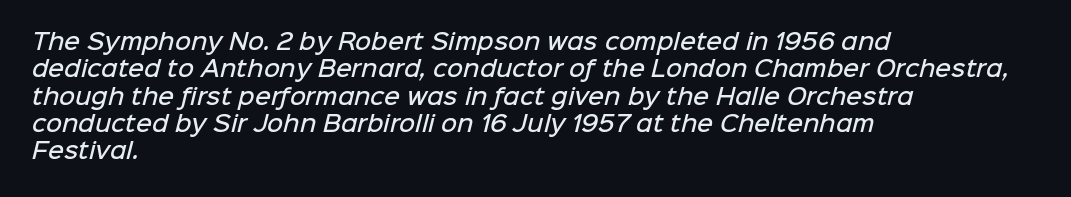
The image shows 22 px text type; set left-aligned, line spacing 1.24x, normal letter spacing, not underlined.
